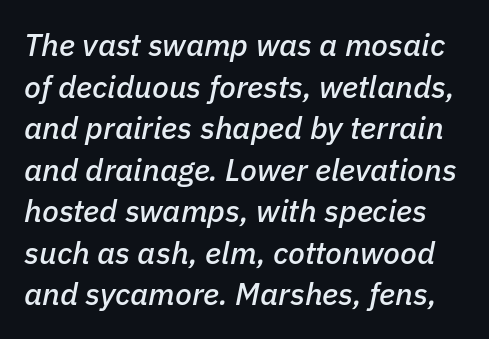
If you drew a line through each stem, it would be angled. Has an underline been added? It has not. Note the varied advance widths — an 'i' is clearly narrower than an 'm'. The tracking reads as untouched default to a designer's eye. Normally led — the rows are evenly, conventionally spaced.
